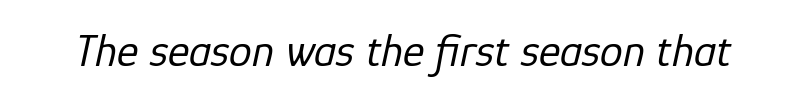
Rule under the text: the space is simply empty. Weight: not bold — regular or lighter. Each word holds together tightly as a unit, with standard inter-letter gaps. These lines are rendered in a variable-pitch font. This is oblique type, the kind used for emphasis or titles.
